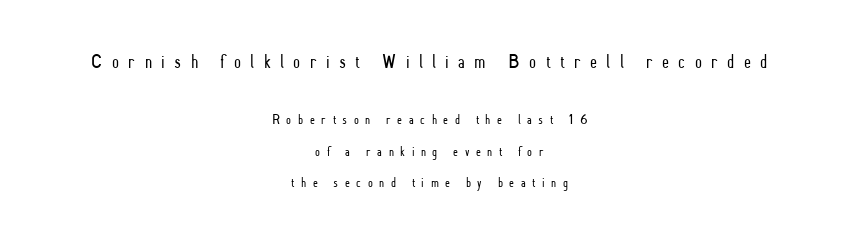
The axis of the letterforms is exactly vertical. Descenders hang freely into open space. Is the stroke heavy? The answer is a plain regular-or-lighter. Does extra space separate the letters? Yes, quite a lot of it. Does the leading feel generous? Absolutely, it's lavish.
